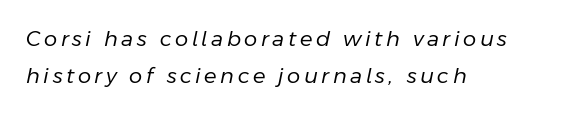
This is not heavy type; no bold has been used. The space directly below the letters is spotless. Casual observation: everything's shoved over to the left. Slanted lettering throughout.
